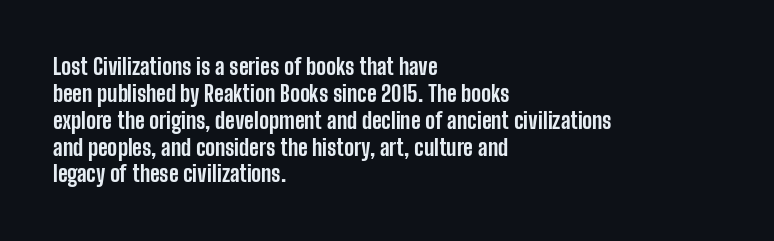
The image shows 22 px bold type, upright; set left-aligned, line spacing 1.22x, normal letter spacing, not underlined.
